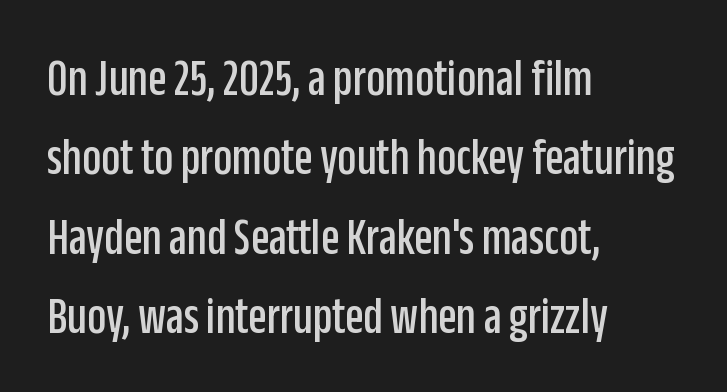
This is roman type, the default non-slanted kind. Examine the stroke ends and you'll find no serifs. Honestly, the letter spacing is just normal — you wouldn't notice it. Caption: multi-line text, flush left, ragged right.
